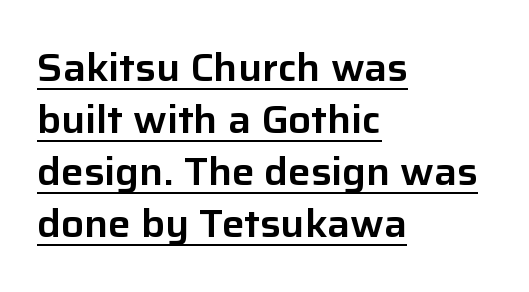
Q: Is the text italic (slanted)? A: No, it is upright.
Q: Is the typeface a serif or a sans-serif typeface? A: Sans-serif.
Q: Is the text underlined? A: Yes.
Q: How is the paragraph aligned? A: Left-aligned.
Q: Is the spacing between letters normal or unusually wide? A: Normal.
Q: Is the spacing between lines tight, normal or loose? A: Normal.
Q: Width (condensed, normal, or wide)? A: Normal.
Q: Stroke contrast? A: Low.
Q: x-height? A: Medium.
Q: Monospaced? A: No.
